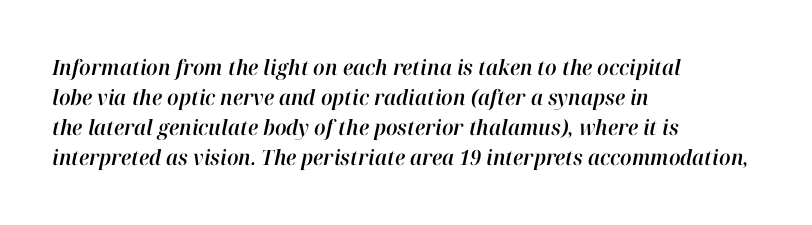
{"italic": "yes", "lean": "right", "slant_degrees": 12, "underline": "no", "align": "left", "line_spacing": "normal", "line_spacing_ratio": 1.43, "letter_spacing": "normal", "letter_spacing_em": 0.0, "glyph_px": 21}
